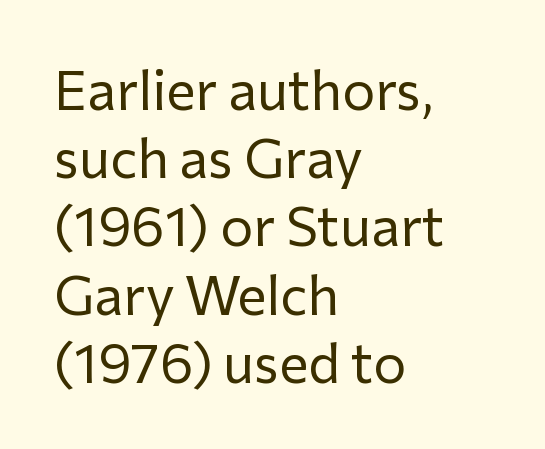
Q: Is the text bold? A: No.
Q: Is the text italic (slanted)? A: No, it is upright.
Q: Is the typeface a serif or a sans-serif typeface? A: Sans-serif.
Q: Is the text underlined? A: No.
Q: How is the paragraph aligned? A: Left-aligned.
Q: Is the spacing between letters normal or unusually wide? A: Normal.
Q: Width (condensed, normal, or wide)? A: Normal.
Q: Stroke contrast? A: Low.
Q: x-height? A: Medium.
Q: Monospaced? A: No.
